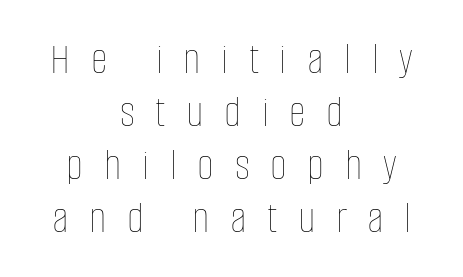
Q: Is the text bold? A: No.
Q: Is the text italic (slanted)? A: No, it is upright.
Q: Is the text underlined? A: No.
Q: How is the paragraph aligned? A: Centered.
Q: Is the spacing between letters normal or unusually wide? A: Unusually wide.
Q: Is the spacing between lines tight, normal or loose? A: Tight.
Q: Width (condensed, normal, or wide)? A: Condensed.
Q: Stroke contrast? A: Low.
Q: x-height? A: Large.
Q: Monospaced? A: No.
